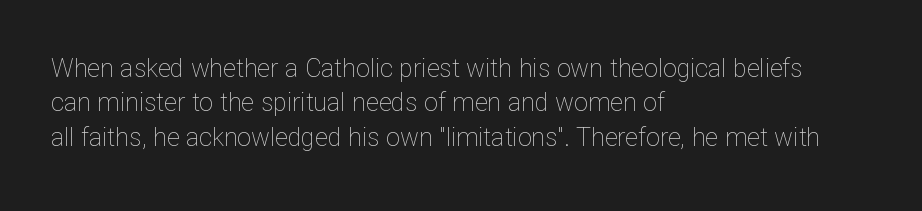
The image shows 25 px text type, upright; set left-aligned, normal line spacing (1.38x), normal letter spacing, not underlined.
